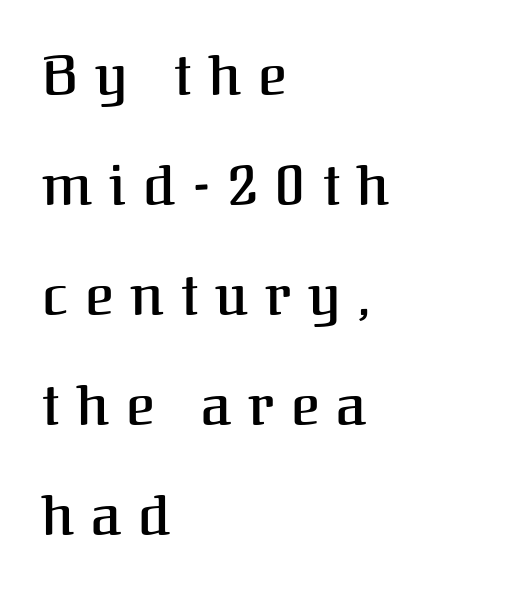
{"serif": "yes", "italic": "no", "bold": "semi", "weight": "semibold", "width": "normal", "stroke_contrast": "medium", "x_height": "medium", "monospaced": "no", "underline": "no", "align": "left", "line_spacing": "loose", "line_spacing_ratio": 2.0, "letter_spacing": "wide", "letter_spacing_em": 0.31, "glyph_px": 55}
